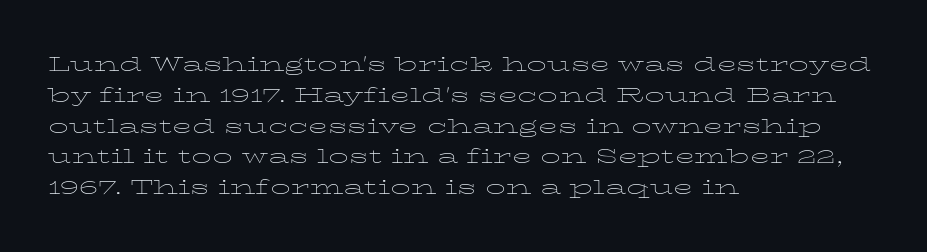
{"italic": "no", "bold": "no", "underline": "no", "align": "left", "line_spacing": "normal", "line_spacing_ratio": 1.54, "letter_spacing": "normal", "letter_spacing_em": 0.0, "glyph_px": 20}
